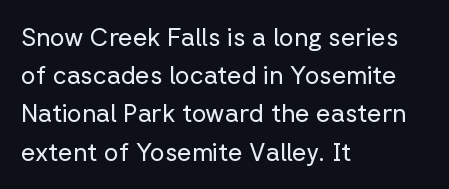
{"italic": "no", "bold": "no", "underline": "no", "align": "left", "line_spacing": "normal", "line_spacing_ratio": 1.53, "letter_spacing": "normal", "letter_spacing_em": 0.0, "glyph_px": 25}
